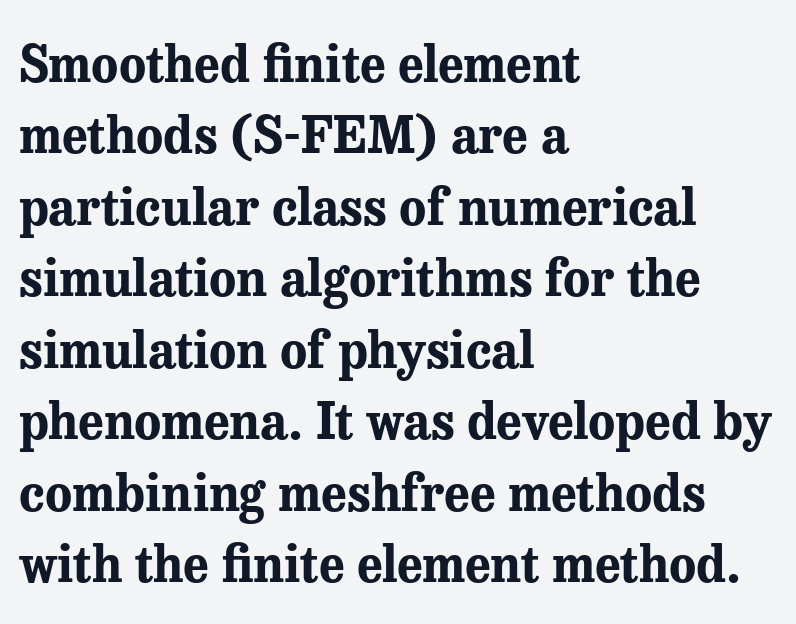
Q: Is the text bold? A: Yes.
Q: Is the text italic (slanted)? A: No, it is upright.
Q: Is the typeface a serif or a sans-serif typeface? A: Serif.
Q: Is the text underlined? A: No.
Q: How is the paragraph aligned? A: Left-aligned.
Q: Is the spacing between letters normal or unusually wide? A: Normal.
Q: Is the spacing between lines tight, normal or loose? A: Normal.
Q: Width (condensed, normal, or wide)? A: Normal.
Q: Stroke contrast? A: Medium.
Q: x-height? A: Medium.
Q: Monospaced? A: No.
